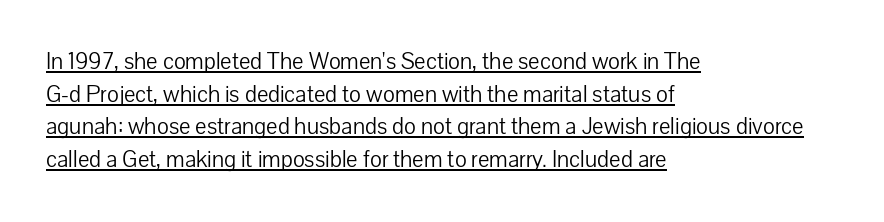
This sample carries an underscore along the baseline area. A normal amount of white space separates one row of letters from the next. No extra ink here — the face is not bold. Honestly, the letter spacing is just normal — you wouldn't notice it. A classic flush-left, rag-right setting is used for this passage.
